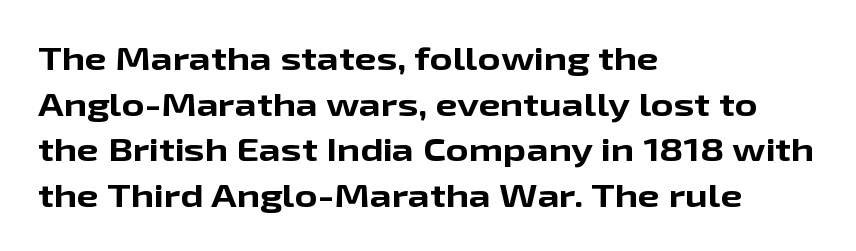
{"serif": "no", "italic": "no", "bold": "yes", "weight": "bold", "width": "wide", "stroke_contrast": "low", "x_height": "medium", "monospaced": "no", "underline": "no", "align": "left", "line_spacing": "normal", "line_spacing_ratio": 1.47, "letter_spacing": "normal", "letter_spacing_em": 0.0, "glyph_px": 31}
